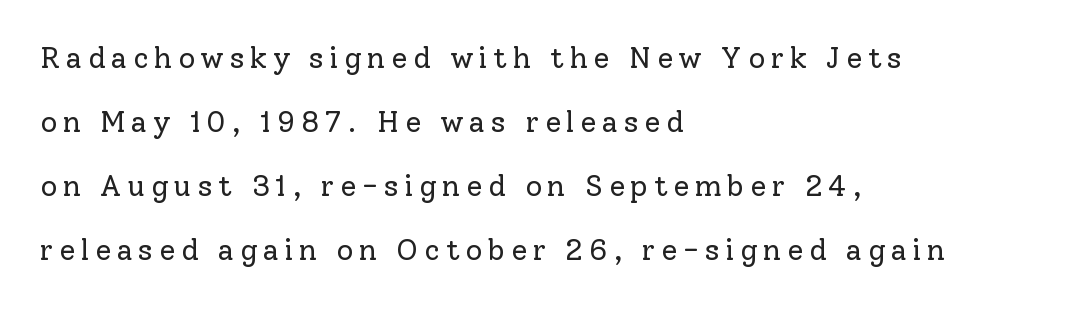
{"serif": "yes", "italic": "no", "bold": "no", "weight": "regular", "width": "normal", "stroke_contrast": "low", "x_height": "medium", "monospaced": "no", "underline": "no", "align": "left", "line_spacing": "loose", "line_spacing_ratio": 2.21, "letter_spacing": "wide", "letter_spacing_em": 0.2, "glyph_px": 29}
